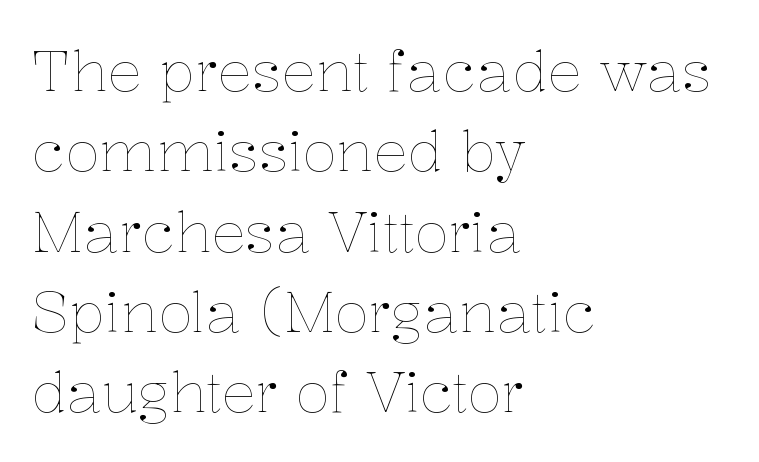
{"italic": "no", "bold": "no", "weight": "thin", "width": "normal", "stroke_contrast": "low", "x_height": "medium", "monospaced": "no", "underline": "no", "align": "left", "line_spacing": "normal", "line_spacing_ratio": 1.41, "letter_spacing": "normal", "letter_spacing_em": 0.0, "glyph_px": 57}
